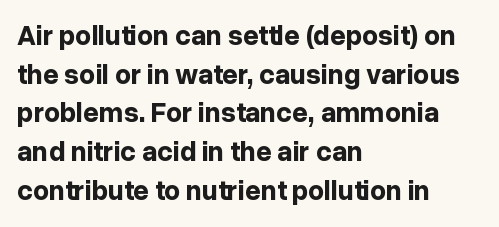
Q: Is the text bold? A: Yes.
Q: Is the text italic (slanted)? A: No, it is upright.
Q: Is the typeface a serif or a sans-serif typeface? A: Sans-serif.
Q: Is the text underlined? A: No.
Q: How is the paragraph aligned? A: Left-aligned.
Q: Is the spacing between letters normal or unusually wide? A: Normal.
Q: Is the spacing between lines tight, normal or loose? A: Normal.
Q: Width (condensed, normal, or wide)? A: Normal.
Q: Stroke contrast? A: Low.
Q: x-height? A: Medium.
Q: Monospaced? A: No.
